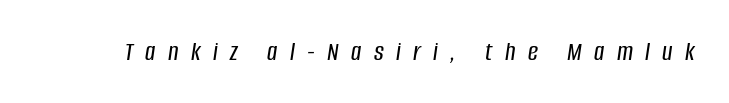
Q: Is the text italic (slanted)? A: Yes, it leans right by about 8 degrees.
Q: Is the text underlined? A: No.
Q: Is the spacing between letters normal or unusually wide? A: Unusually wide.
Q: Width (condensed, normal, or wide)? A: Condensed.
Q: Stroke contrast? A: Low.
Q: x-height? A: Large.
Q: Monospaced? A: No.
